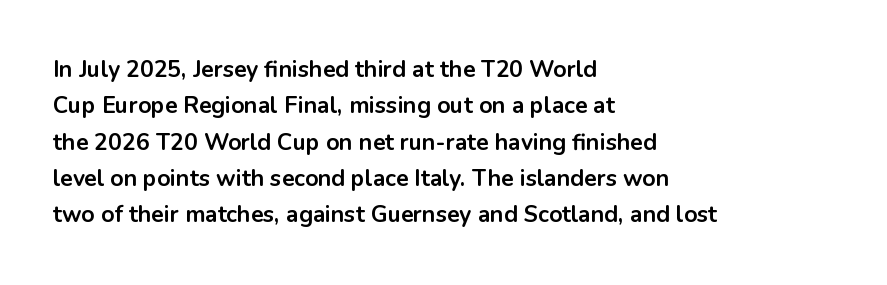
{"italic": "no", "bold": "yes", "underline": "no", "align": "left", "line_spacing": "normal", "line_spacing_ratio": 1.58, "letter_spacing": "normal", "letter_spacing_em": 0.0, "glyph_px": 23}
